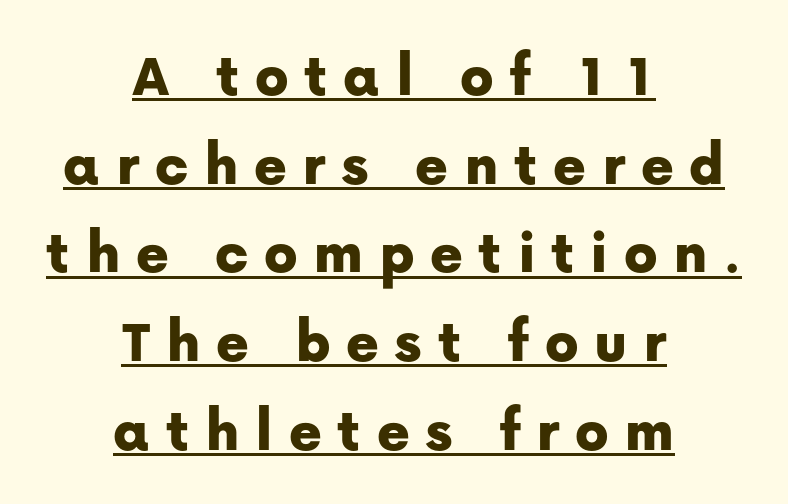
The image shows 62 px sans-serif type, upright; set centered, normal line spacing (1.43x), unusually wide letter spacing (+0.25 em), underlined; low stroke contrast and a medium x-height.
